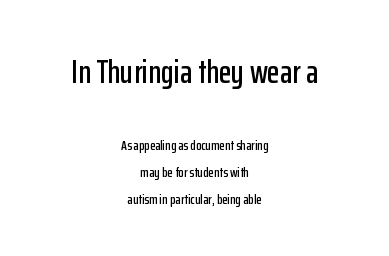
{"serif": "no", "italic": "no", "width": "condensed", "stroke_contrast": "low", "x_height": "medium", "monospaced": "no", "underline": "no", "align": "center", "line_spacing": "loose", "line_spacing_ratio": 1.91, "letter_spacing": "normal", "letter_spacing_em": 0.0, "larger_block": "first", "size_ratio": 2.36, "glyph_px": 33}
